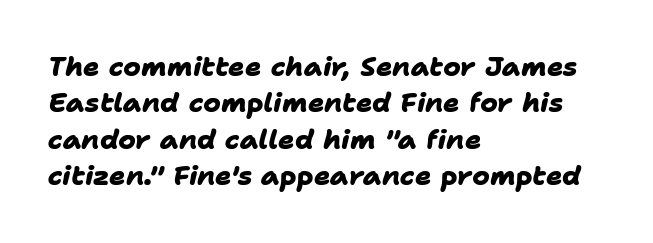
The image shows 27 px bold type; set left-aligned, normal line spacing (1.35x), normal letter spacing, not underlined.
